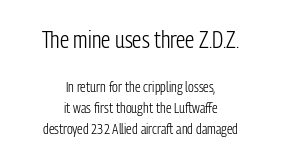
{"italic": "no", "bold": "no", "underline": "no", "align": "center", "line_spacing": "normal", "line_spacing_ratio": 1.5, "letter_spacing": "normal", "letter_spacing_em": 0.0, "larger_block": "first", "size_ratio": 1.64, "glyph_px": 23}
